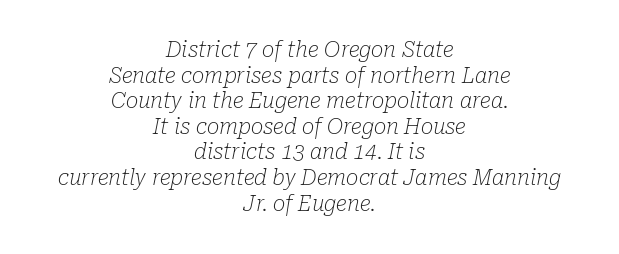
{"italic": "yes", "lean": "right", "slant_degrees": 10, "bold": "no", "underline": "no", "align": "center", "line_spacing_ratio": 1.22, "letter_spacing": "normal", "letter_spacing_em": 0.0, "glyph_px": 21}
